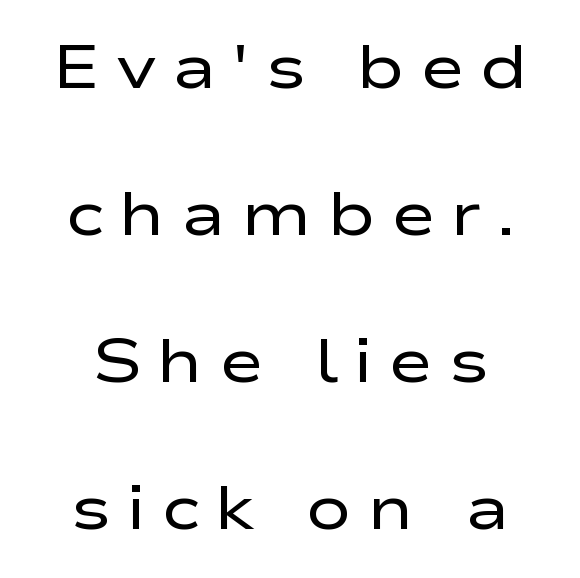
Q: Is the text bold? A: No.
Q: Is the text italic (slanted)? A: No, it is upright.
Q: Is the typeface a serif or a sans-serif typeface? A: Sans-serif.
Q: Is the text underlined? A: No.
Q: How is the paragraph aligned? A: Centered.
Q: Is the spacing between letters normal or unusually wide? A: Unusually wide.
Q: Is the spacing between lines tight, normal or loose? A: Loose.
Q: Width (condensed, normal, or wide)? A: Wide.
Q: Stroke contrast? A: Low.
Q: x-height? A: Medium.
Q: Monospaced? A: No.
